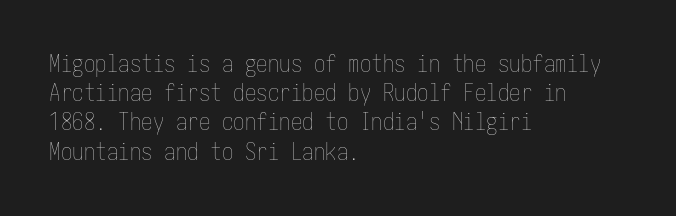
{"italic": "no", "bold": "no", "underline": "no", "align": "left", "line_spacing": "normal", "line_spacing_ratio": 1.27, "letter_spacing": "normal", "letter_spacing_em": 0.0, "glyph_px": 23}
